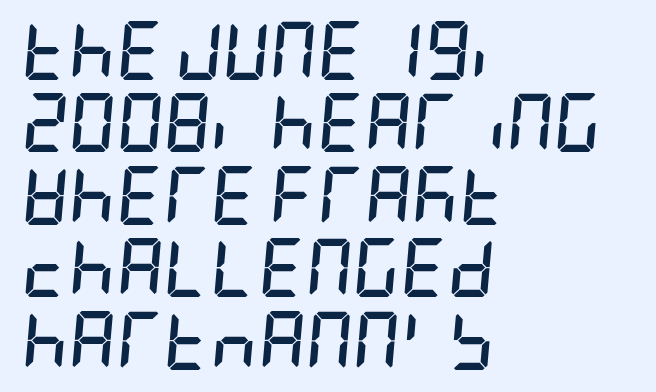
Words float on clear page, feet unadorned. The ragged edge is on the right, which tells us the setting is flush left. Words appear dense and cohesive because spacing is normal. You can tell it's italic because the verticals aren't actually vertical.
